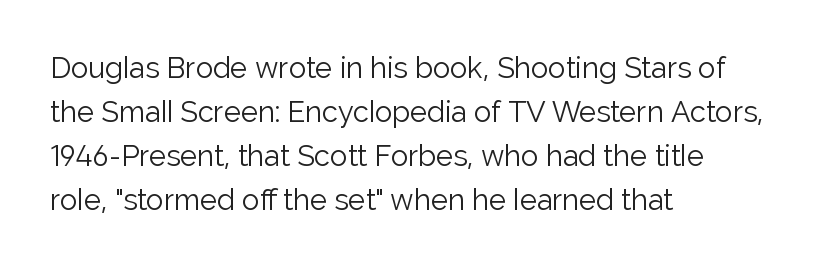
The image shows 29 px light sans-serif type, upright; set left-aligned, normal line spacing (1.52x), normal letter spacing, not underlined; low stroke contrast and a medium x-height.
